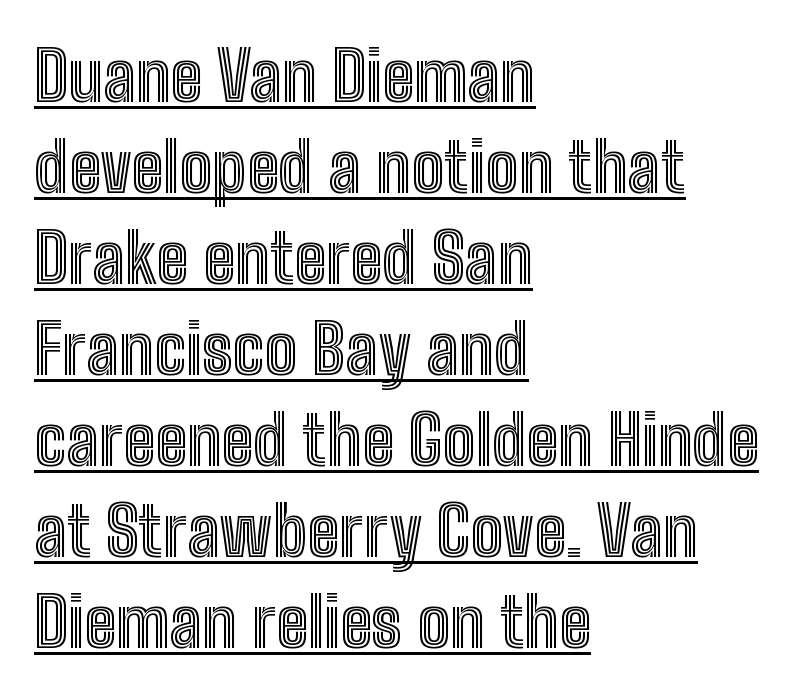
Q: Is the text italic (slanted)? A: No, it is upright.
Q: Is the text underlined? A: Yes.
Q: How is the paragraph aligned? A: Left-aligned.
Q: Is the spacing between letters normal or unusually wide? A: Normal.
Q: Is the spacing between lines tight, normal or loose? A: Normal.
Q: Width (condensed, normal, or wide)? A: Condensed.
Q: x-height? A: Medium.
Q: Monospaced? A: No.
